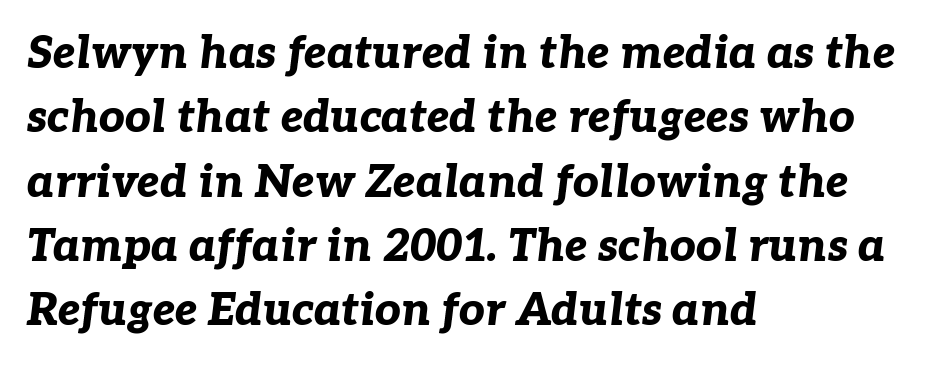
The image shows 45 px bold type, italic (leaning right); set left-aligned, normal line spacing (1.43x), normal letter spacing, not underlined; low stroke contrast and a medium x-height.
